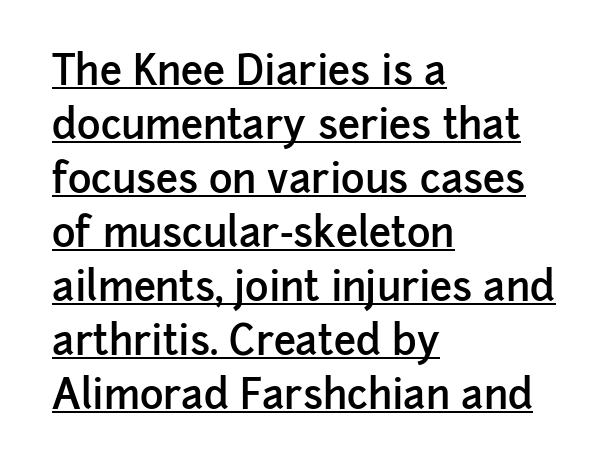
Q: Is the text bold? A: Semi-bold.
Q: Is the text italic (slanted)? A: No, it is upright.
Q: Is the typeface a serif or a sans-serif typeface? A: Sans-serif.
Q: Is the text underlined? A: Yes.
Q: How is the paragraph aligned? A: Left-aligned.
Q: Is the spacing between letters normal or unusually wide? A: Normal.
Q: Is the spacing between lines tight, normal or loose? A: Normal.
Q: Width (condensed, normal, or wide)? A: Normal.
Q: Stroke contrast? A: Low.
Q: x-height? A: Medium.
Q: Monospaced? A: No.
